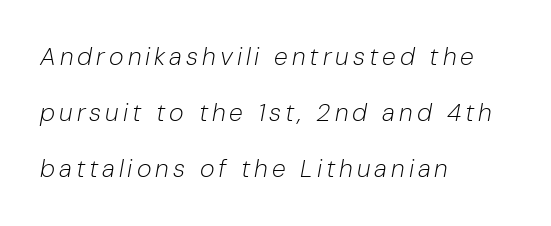
The image shows 25 px text type, italic (leaning right); set left-aligned, loose line spacing (2.25x), not underlined.
